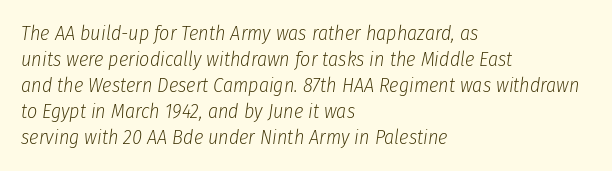
The image shows 20 px text type, italic (leaning right); set left-aligned, normal line spacing (1.3x), normal letter spacing, not underlined.
